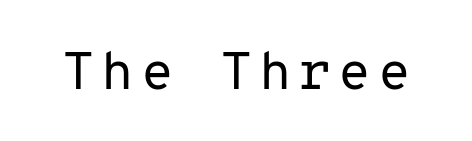
Q: Is the text bold? A: No.
Q: Is the text italic (slanted)? A: No, it is upright.
Q: Is the typeface a serif or a sans-serif typeface? A: Sans-serif.
Q: Is the text underlined? A: No.
Q: Width (condensed, normal, or wide)? A: Normal.
Q: Stroke contrast? A: Low.
Q: x-height? A: Medium.
Q: Monospaced? A: Yes.
